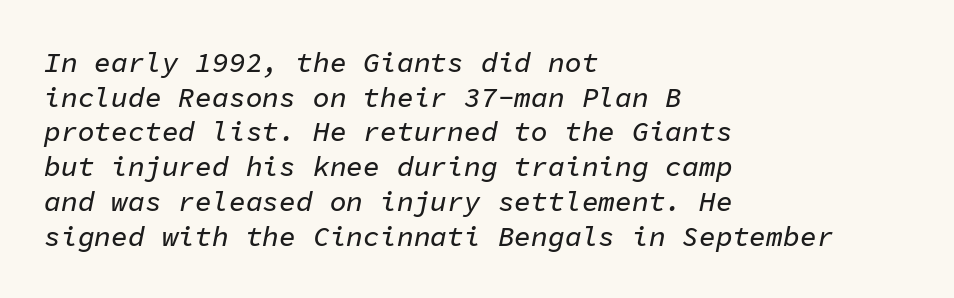
Honestly, the letter spacing is just normal — you wouldn't notice it. Letters rest on an invisible, unmarked baseline. The font's italic variant was chosen for this text. Teacher's note: observe the even left margin — that is flush-left alignment.
